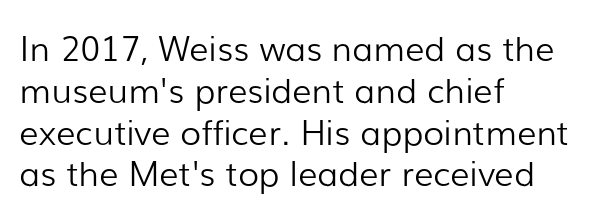
{"serif": "no", "italic": "no", "bold": "no", "weight": "light", "width": "normal", "stroke_contrast": "low", "x_height": "medium", "monospaced": "no", "underline": "no", "align": "left", "line_spacing_ratio": 1.23, "letter_spacing": "normal", "letter_spacing_em": 0.0, "glyph_px": 34}
